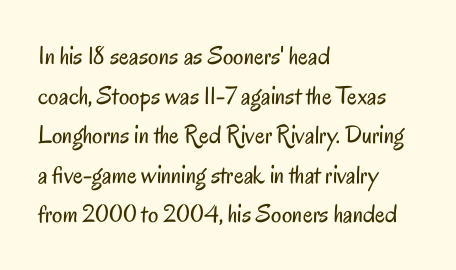
The image shows 26 px text type, upright; set left-aligned, normal line spacing (1.52x), normal letter spacing, not underlined.
